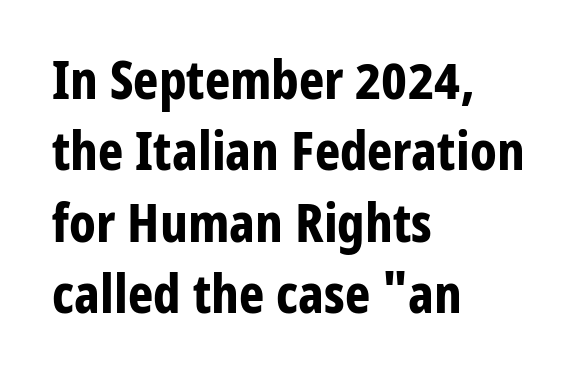
Q: Is the text bold? A: Yes.
Q: Is the text italic (slanted)? A: No, it is upright.
Q: Is the typeface a serif or a sans-serif typeface? A: Sans-serif.
Q: Is the text underlined? A: No.
Q: How is the paragraph aligned? A: Left-aligned.
Q: Is the spacing between letters normal or unusually wide? A: Normal.
Q: Is the spacing between lines tight, normal or loose? A: Normal.
Q: Width (condensed, normal, or wide)? A: Condensed.
Q: Stroke contrast? A: Low.
Q: x-height? A: Medium.
Q: Monospaced? A: No.
